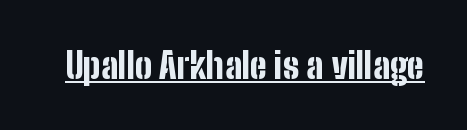
Is this a sans? Yes — the strokes have no serifs. Is the type bold? Yes — the strokes are clearly thick and heavy. Has an underline been added? It has. Looks like regular typesetting: each glyph gets only the width it needs. When letters stand straight like this, we call the style roman or upright.
